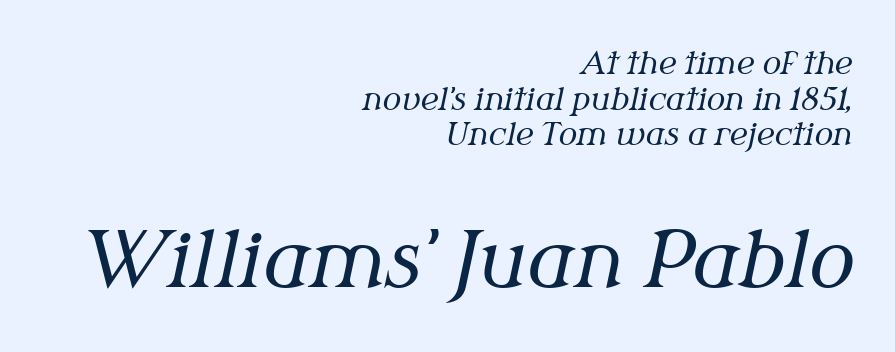
{"serif": "yes", "italic": "yes", "lean": "right", "slant_degrees": 12, "bold": "no", "weight": "regular", "width": "normal", "stroke_contrast": "medium", "x_height": "medium", "monospaced": "no", "underline": "no", "align": "right", "line_spacing": "tight", "line_spacing_ratio": 1.15, "letter_spacing": "normal", "letter_spacing_em": 0.0, "larger_block": "second", "size_ratio": 2.48, "glyph_px": 77}
